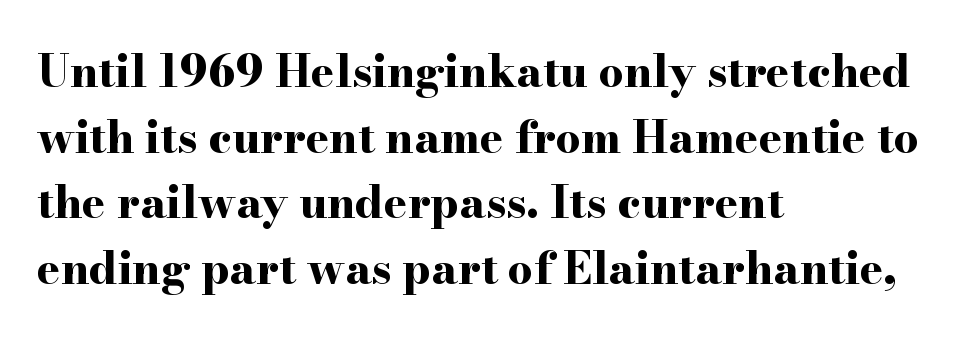
The letters advance in unequal steps, a hallmark of proportional type. The sample has been set heavy, in full bold. Unmarked baselines from the first word to the last. Default kerning and tracking; the words read as compact shapes. Casual observation: everything's shoved over to the left.
